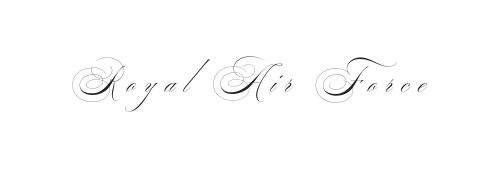
The image shows 35 px thin, wide sans-serif type; set unusually wide letter spacing (+0.26 em), not underlined; medium stroke contrast.
